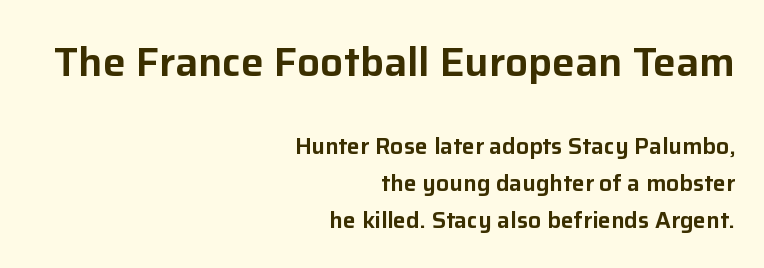
The image shows 41 px sans-serif type, upright; set right-aligned, normal line spacing (1.6x), normal letter spacing, not underlined; the first (top) block is 1.78x larger; low stroke contrast and a medium x-height.
